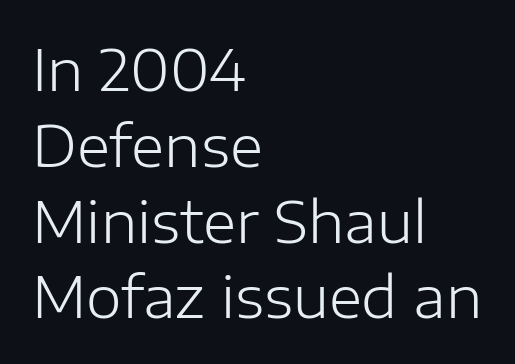
Is this a heavy cut? Hardly; it is regular or lighter. Check the space under the baseline: it is left empty. This sample has the flowing, uneven cadence of proportional lettering. Reading down the column, the eye jumps a familiar distance to each next line. In CSS terms this would be text-align: left. Designer's note — italics off, roman on.
